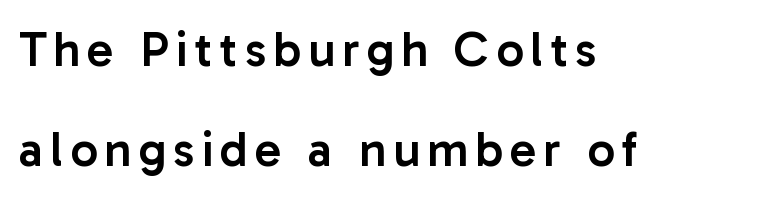
The image shows 49 px semibold sans-serif type, upright; set left-aligned, loose line spacing (2.05x), not underlined; low stroke contrast and a medium x-height.
